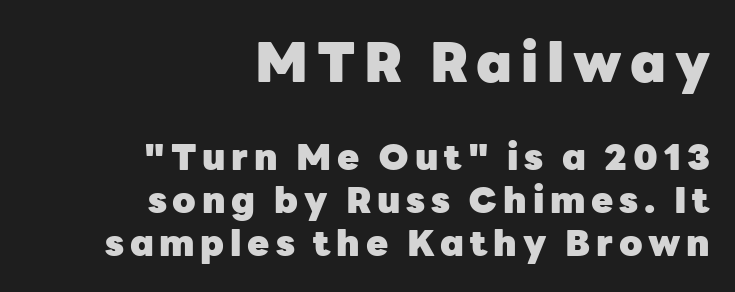
Unmarked baselines from the first word to the last. Regarding serifs, this sample does without them. Heft: maximum for text — a bold. Where is the straight margin? On the right.
